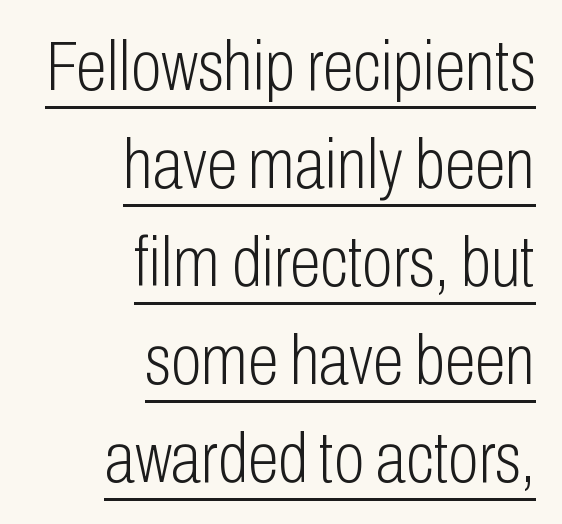
The image shows 71 px light, condensed sans-serif type, upright; set right-aligned, normal line spacing (1.38x), normal letter spacing, underlined; low stroke contrast and a medium x-height.
